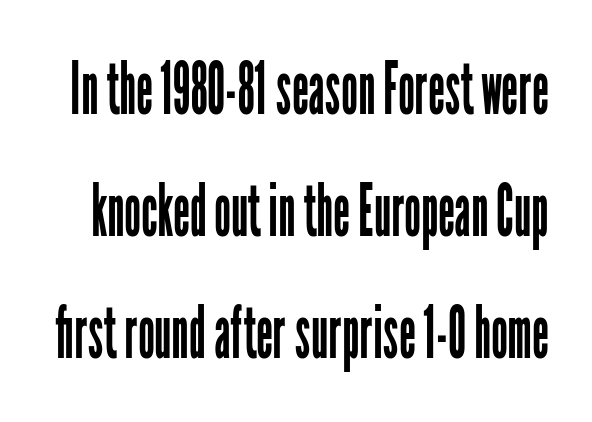
Q: Is the text bold? A: No.
Q: Is the text italic (slanted)? A: No, it is upright.
Q: Is the typeface a serif or a sans-serif typeface? A: Sans-serif.
Q: Is the text underlined? A: No.
Q: Is the spacing between letters normal or unusually wide? A: Normal.
Q: Is the spacing between lines tight, normal or loose? A: Normal.
Q: Width (condensed, normal, or wide)? A: Condensed.
Q: Stroke contrast? A: Low.
Q: x-height? A: Medium.
Q: Monospaced? A: No.
